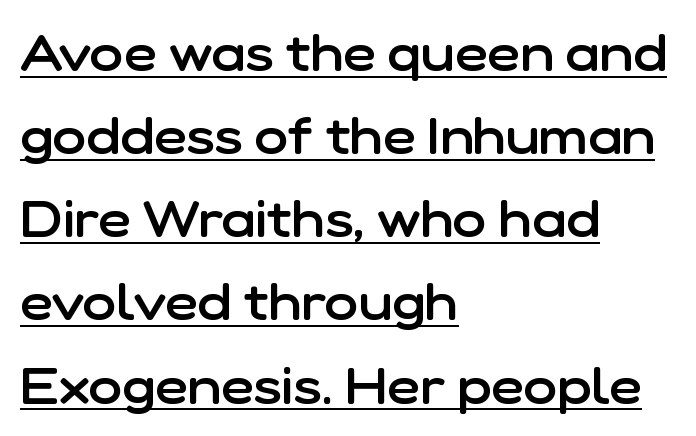
{"serif": "no", "italic": "no", "bold": "semi", "weight": "semibold", "width": "normal", "stroke_contrast": "low", "x_height": "medium", "monospaced": "no", "underline": "yes", "align": "left", "line_spacing": "normal", "line_spacing_ratio": 1.63, "letter_spacing": "normal", "letter_spacing_em": 0.0, "glyph_px": 51}
